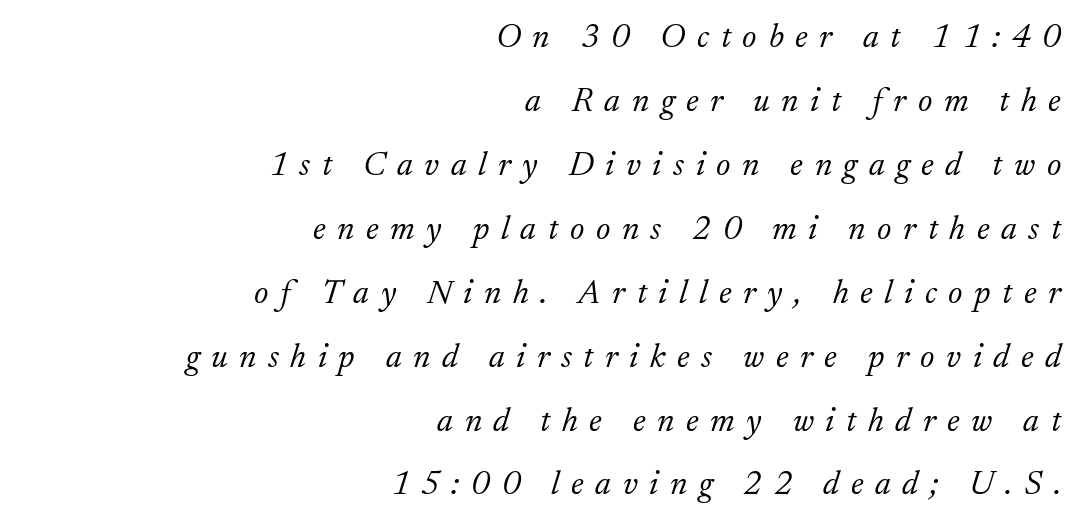
The passage is arranged like a letterhead date or caption credit — flush right. Each letter keeps its own natural width here, so spacing adapts to shape. Check where the strokes stop: tiny serifs finish them off. Style check: oblique. This is not heavy type; no bold has been used.
